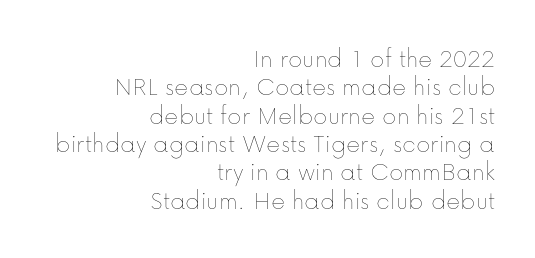
The lettering holds an erect, upright posture throughout. The type is set solid horizontally, with unmodified tracking. Leading is clearly below the norm, producing a dense column. This rendering features lettering with no underline. These lines are set flush right with a ragged left edge.
